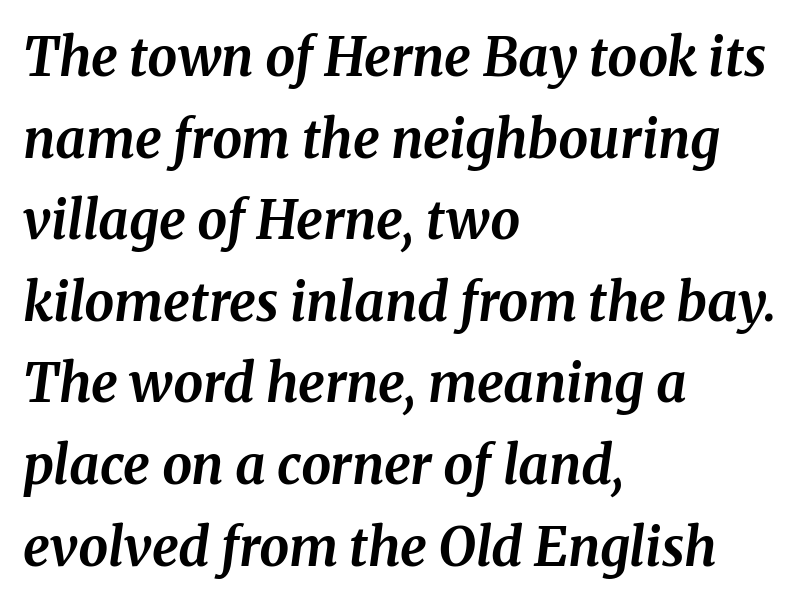
The image shows 53 px bold serif type, italic (leaning right); set left-aligned, normal line spacing (1.54x), normal letter spacing, not underlined; medium stroke contrast and a medium x-height.
